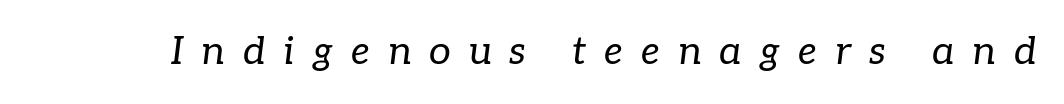
{"serif": "yes", "italic": "yes", "lean": "right", "slant_degrees": 7, "bold": "no", "weight": "regular", "width": "normal", "stroke_contrast": "low", "x_height": "medium", "monospaced": "no", "underline": "no", "letter_spacing": "wide", "letter_spacing_em": 0.46, "glyph_px": 39}
